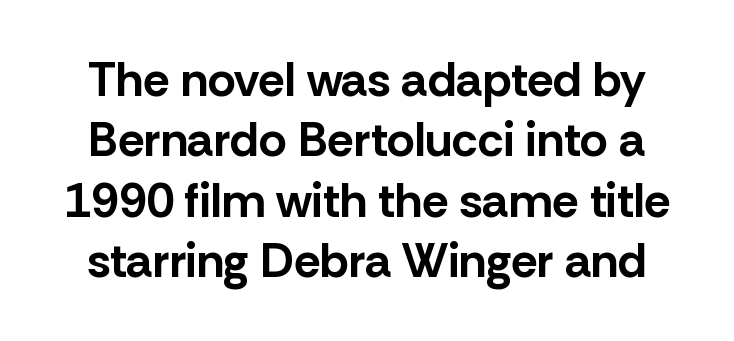
Q: Is the text bold? A: Yes.
Q: Is the text italic (slanted)? A: No, it is upright.
Q: Is the typeface a serif or a sans-serif typeface? A: Sans-serif.
Q: Is the text underlined? A: No.
Q: Is the spacing between letters normal or unusually wide? A: Normal.
Q: Is the spacing between lines tight, normal or loose? A: Normal.
Q: Width (condensed, normal, or wide)? A: Normal.
Q: Stroke contrast? A: Low.
Q: x-height? A: Medium.
Q: Monospaced? A: No.
